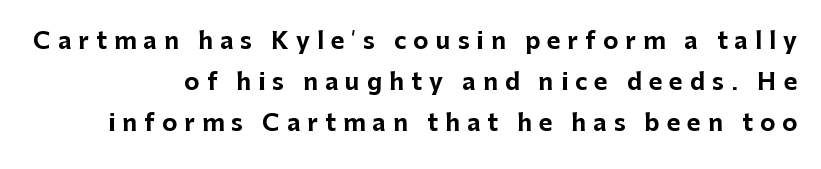
The image shows 23 px bold type, upright; set line spacing 1.79x, unusually wide letter spacing (+0.31 em), not underlined.
